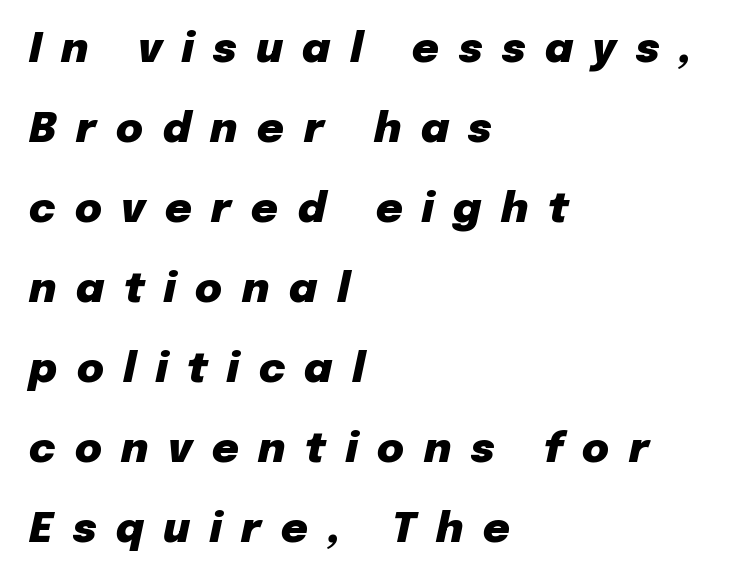
The image shows 41 px heavy type, italic (leaning right); set left-aligned, loose line spacing (1.95x), unusually wide letter spacing (+0.48 em), not underlined; low stroke contrast and a medium x-height.
